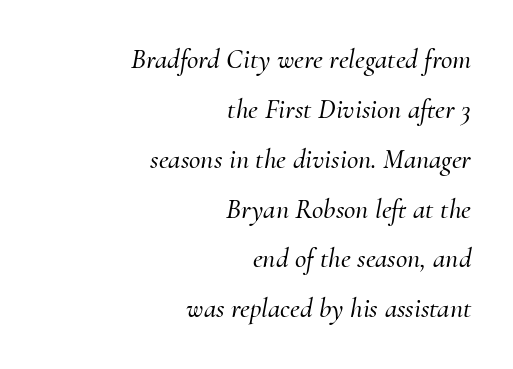
{"serif": "yes", "italic": "yes", "lean": "right", "slant_degrees": 10, "width": "normal", "stroke_contrast": "medium", "x_height": "small", "monospaced": "no", "underline": "no", "align": "right", "line_spacing_ratio": 1.78, "letter_spacing": "normal", "letter_spacing_em": 0.0, "glyph_px": 28}
